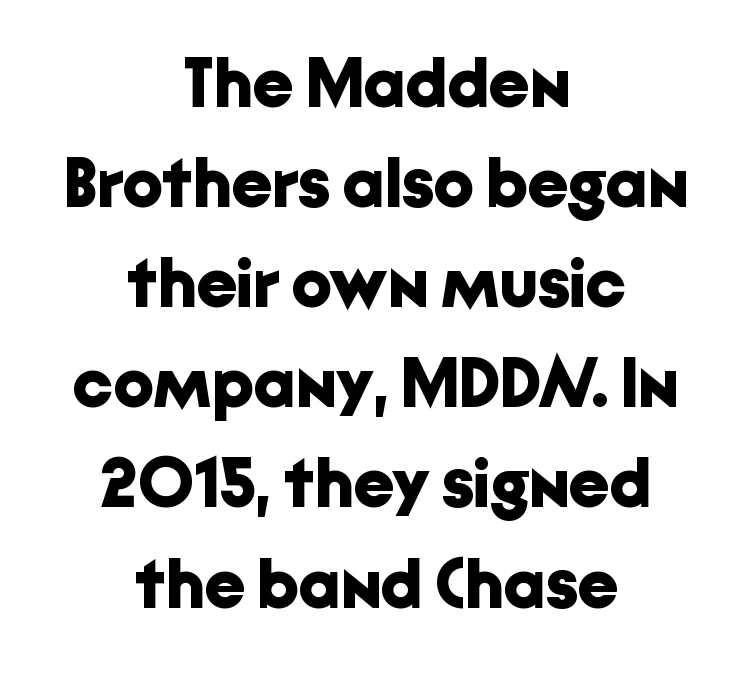
The image shows 71 px bold sans-serif type, upright; set centered, normal line spacing (1.41x), normal letter spacing, not underlined; low stroke contrast and a medium x-height.
